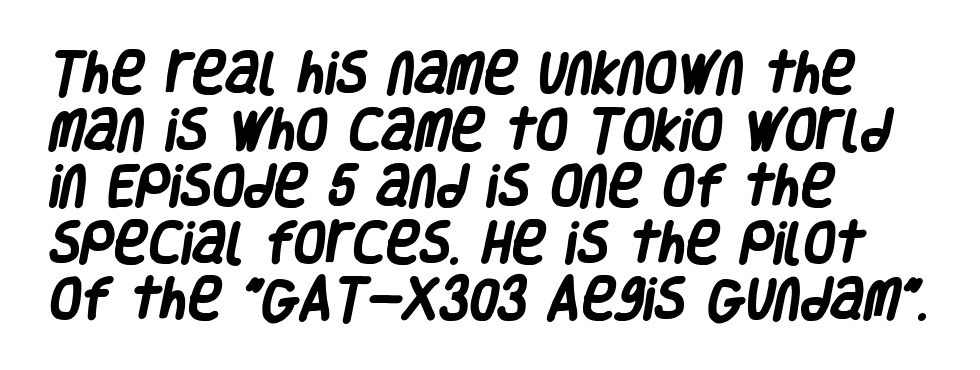
Q: Is the text bold? A: Yes.
Q: Is the typeface a serif or a sans-serif typeface? A: Sans-serif.
Q: Is the text underlined? A: No.
Q: How is the paragraph aligned? A: Left-aligned.
Q: Is the spacing between letters normal or unusually wide? A: Normal.
Q: Width (condensed, normal, or wide)? A: Condensed.
Q: Stroke contrast? A: Low.
Q: x-height? A: Large.
Q: Monospaced? A: No.
